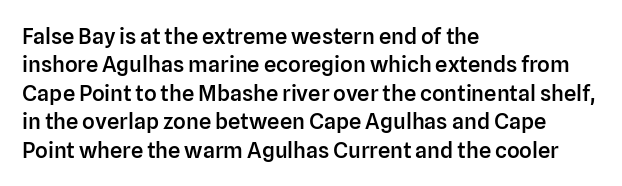
The image shows 22 px text type, upright; set left-aligned, normal line spacing (1.29x), normal letter spacing, not underlined.
